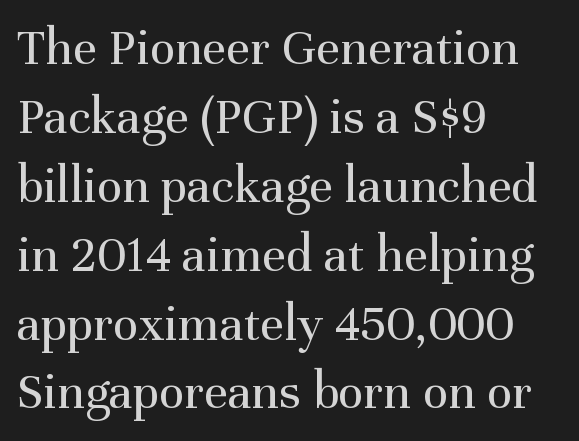
The face used here is seriffed, in the tradition of book romans. Short and long lines alike share a common starting point at left. Character widths vary here, with narrow letters taking less room than wide ones. Unlike italic type, these characters show no tilt at all. The letterforms sit at book weight or below. Rule under the text: the space is simply empty.
